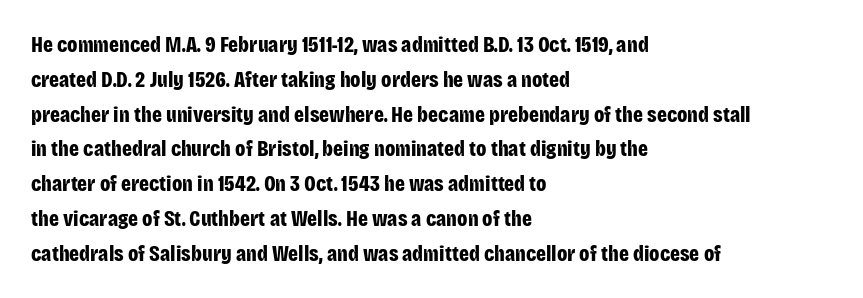
{"italic": "no", "bold": "yes", "underline": "no", "align": "left", "line_spacing": "normal", "line_spacing_ratio": 1.58, "letter_spacing": "normal", "letter_spacing_em": 0.0, "glyph_px": 22}
